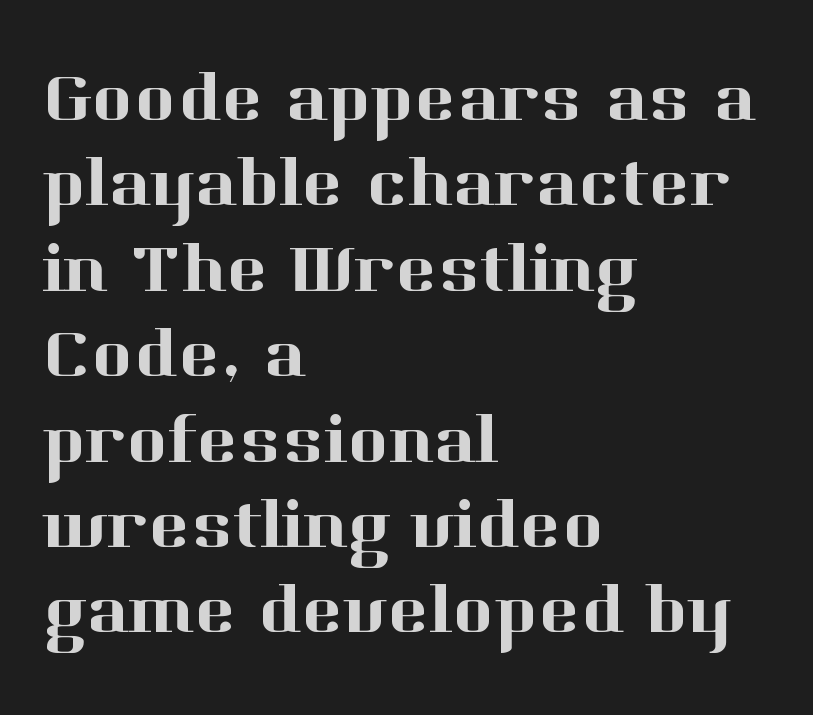
Font category for this specimen: serif. The specimen omits any rule beneath the text block's lines. Between one letter and the next there's only the usual sliver of space. These lines are rendered in a variable-pitch font.
